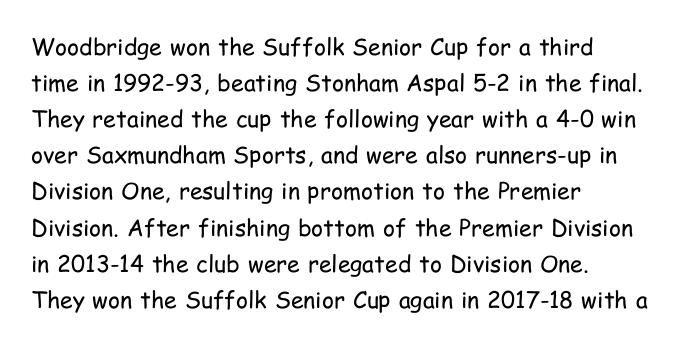
Q: Is the text bold? A: No.
Q: Is the text italic (slanted)? A: No, it is upright.
Q: Is the text underlined? A: No.
Q: How is the paragraph aligned? A: Left-aligned.
Q: Is the spacing between letters normal or unusually wide? A: Normal.
Q: Is the spacing between lines tight, normal or loose? A: Normal.
